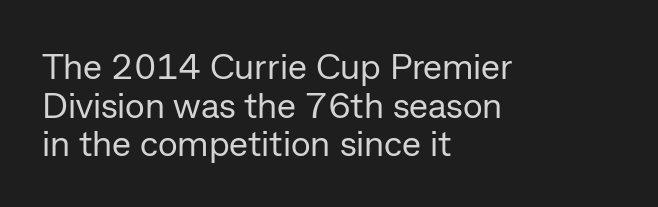
Nobody touched the tracking dial on this one. In terms of letterform style, serifs are entirely absent. These lines are set flush left with a ragged right edge. The characters are drawn with everyday or finer stroke widths.
